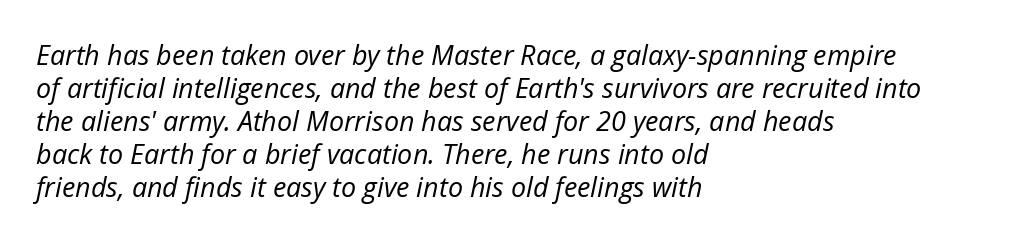
Q: Is the text bold? A: No.
Q: Is the text italic (slanted)? A: Yes, it leans right by about 12 degrees.
Q: Is the text underlined? A: No.
Q: How is the paragraph aligned? A: Left-aligned.
Q: Is the spacing between letters normal or unusually wide? A: Normal.
